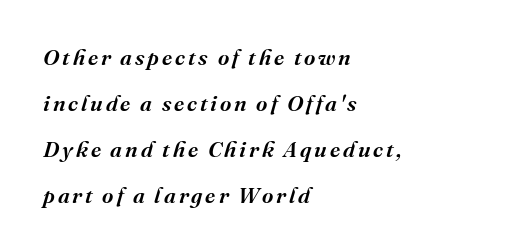
A student would call this left alignment; a typographer would say flush left, rag right. A semibold gives these letters moderate extra thickness, short of bold. The leading is generous, giving the passage an open texture. Would a proofreader flag this as italicized? Yes.
